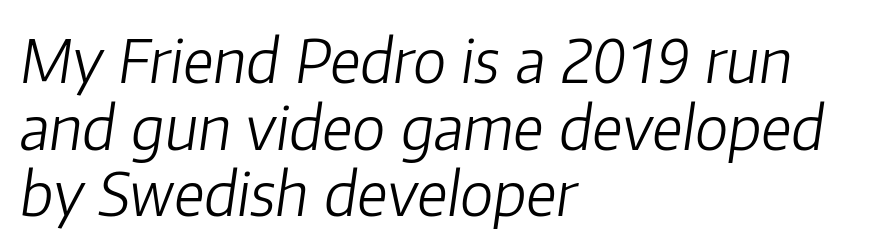
Stroke mass is kept to a normal reading level or below. The passage shown stacks its lines with hardly any gap. Glance below the letters and you will spot only blank space. A typesetter would call this proportional, since set widths differ per character.
